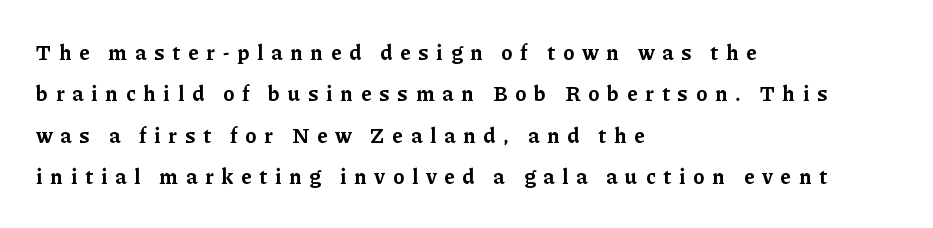
Q: Is the text bold? A: Yes.
Q: Is the text italic (slanted)? A: No, it is upright.
Q: Is the text underlined? A: No.
Q: How is the paragraph aligned? A: Left-aligned.
Q: Is the spacing between letters normal or unusually wide? A: Unusually wide.
Q: Is the spacing between lines tight, normal or loose? A: Loose.
